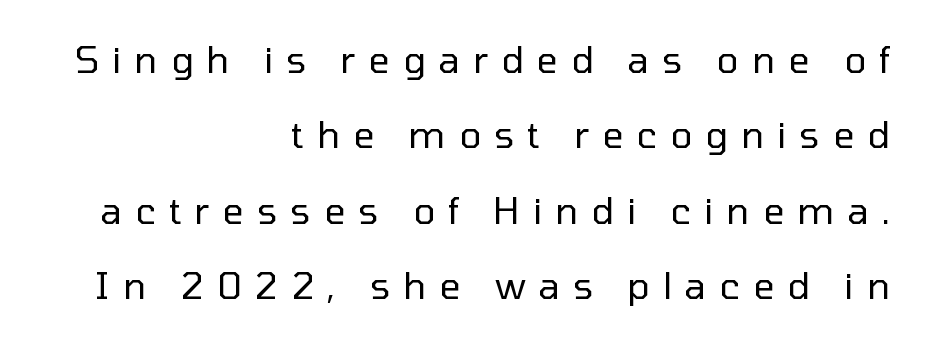
Q: Is the text bold? A: No.
Q: Is the text italic (slanted)? A: No, it is upright.
Q: Is the typeface a serif or a sans-serif typeface? A: Sans-serif.
Q: Is the text underlined? A: No.
Q: How is the paragraph aligned? A: Right-aligned.
Q: Is the spacing between letters normal or unusually wide? A: Unusually wide.
Q: Is the spacing between lines tight, normal or loose? A: Loose.
Q: Width (condensed, normal, or wide)? A: Normal.
Q: Stroke contrast? A: Low.
Q: x-height? A: Medium.
Q: Monospaced? A: No.
